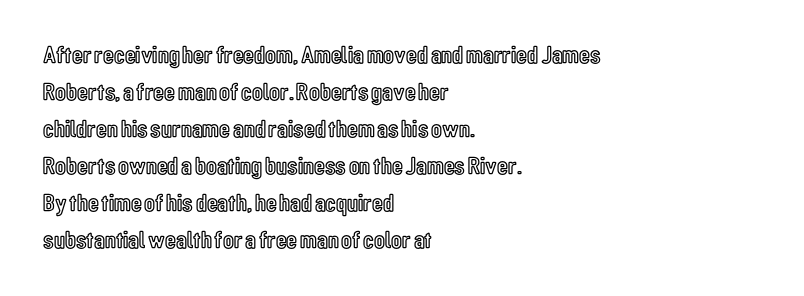
{"italic": "no", "underline": "no", "align": "left", "line_spacing": "normal", "line_spacing_ratio": 1.48, "letter_spacing": "normal", "letter_spacing_em": 0.0, "glyph_px": 25}
